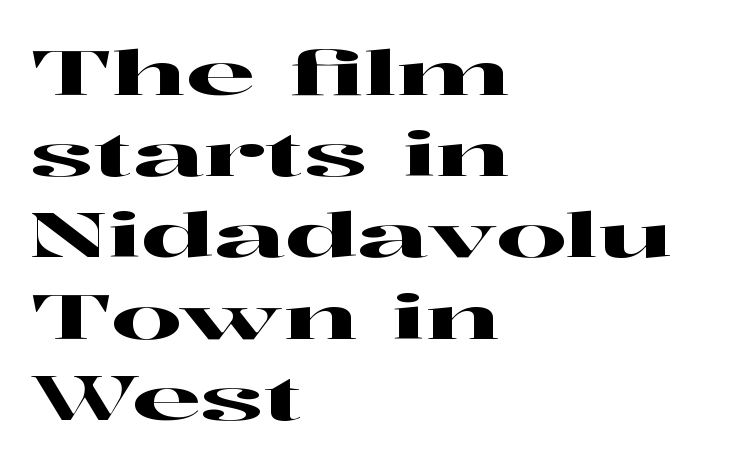
A typesetter would call this proportional, since set widths differ per character. Leftover space on each line is placed entirely after the last word. In terms of letterform style, serifs are clearly present. Rule under the text: the space is simply empty.
